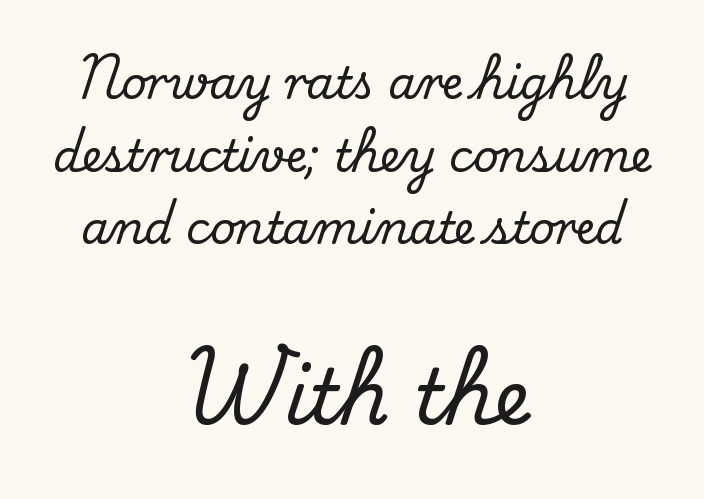
Q: Is the text italic (slanted)? A: Yes.
Q: Is the typeface a serif or a sans-serif typeface? A: Serif.
Q: Is the text underlined? A: No.
Q: How is the paragraph aligned? A: Centered.
Q: Is the spacing between letters normal or unusually wide? A: Normal.
Q: Is the spacing between lines tight, normal or loose? A: Normal.
Q: Which block of text is set in a larger size, the first (top) or the second (bottom)? A: The second (bottom) one.
Q: Width (condensed, normal, or wide)? A: Normal.
Q: Stroke contrast? A: Medium.
Q: x-height? A: Small.
Q: Monospaced? A: No.
